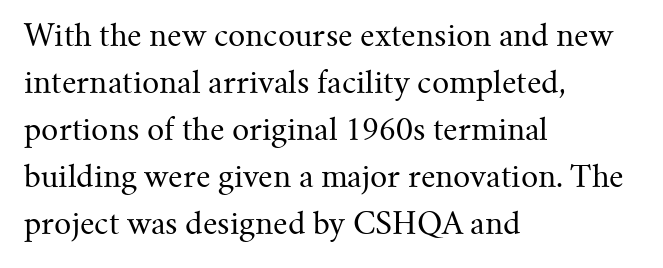
{"serif": "yes", "italic": "no", "bold": "no", "weight": "regular", "width": "normal", "stroke_contrast": "medium", "x_height": "small", "monospaced": "no", "underline": "no", "align": "left", "line_spacing": "normal", "line_spacing_ratio": 1.57, "letter_spacing": "normal", "letter_spacing_em": 0.0, "glyph_px": 30}
